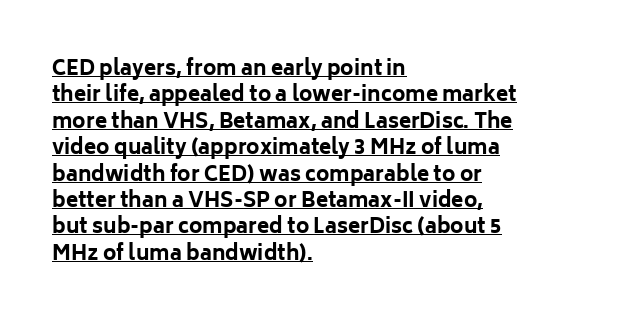
The image shows 20 px bold type, upright; set left-aligned, normal line spacing (1.32x), normal letter spacing, underlined.
